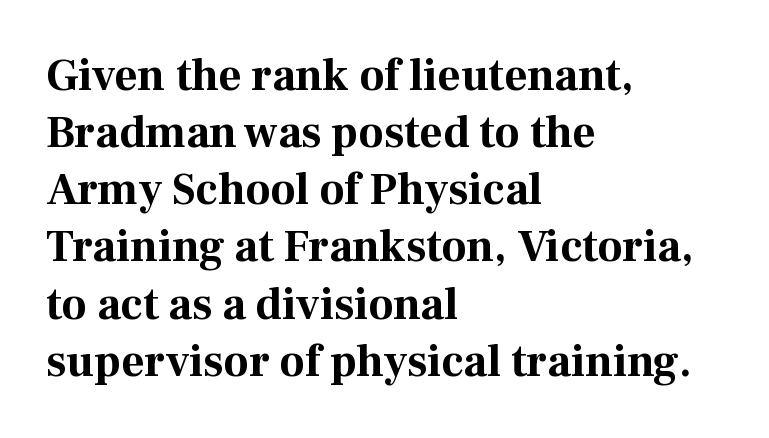
I'd call this a serif setting — the letters wear small feet. Observe the ordinary spacing: letters are neighbours, not strangers. Vertically, the passage feels balanced, rows spaced as you'd expect. Proportional: the letters do not fall into vertical columns.
